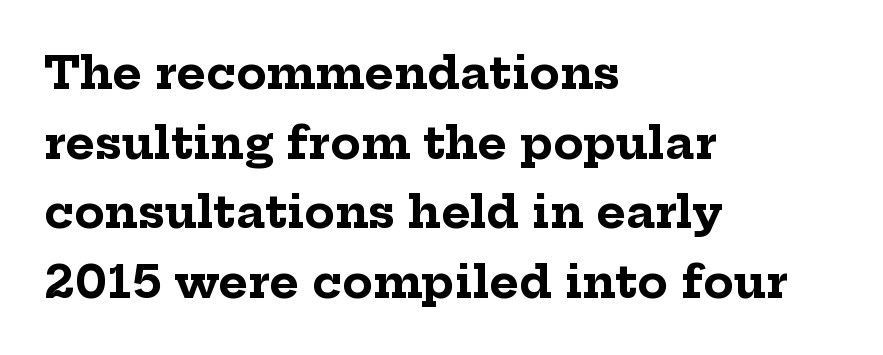
The image shows 45 px bold serif type, upright; set left-aligned, normal line spacing (1.55x), normal letter spacing, not underlined; low stroke contrast and a medium x-height.
